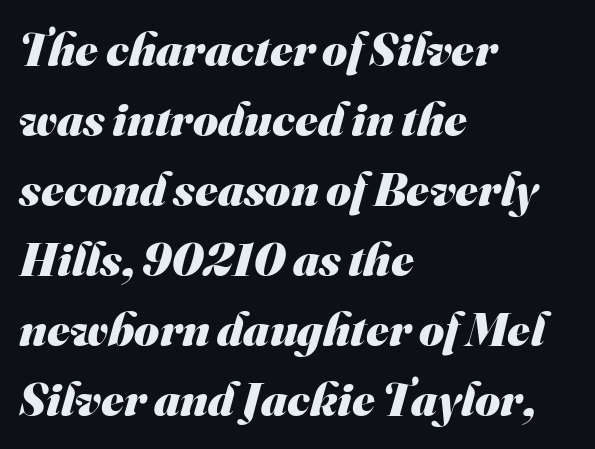
{"serif": "no", "bold": "yes", "weight": "heavy", "width": "normal", "stroke_contrast": "medium", "x_height": "small", "monospaced": "no", "underline": "no", "align": "left", "line_spacing": "normal", "line_spacing_ratio": 1.46, "letter_spacing": "normal", "letter_spacing_em": 0.0, "glyph_px": 48}
